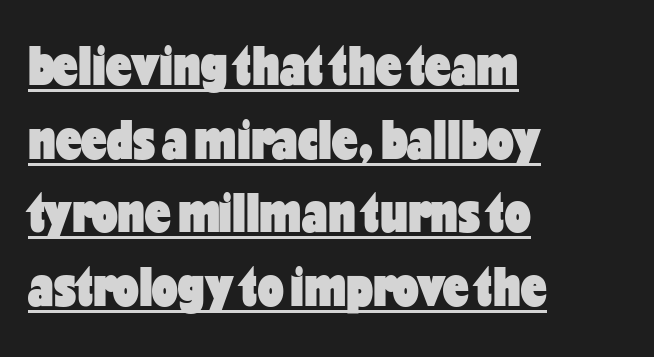
The image shows 57 px heavy, condensed sans-serif type, upright; set left-aligned, normal line spacing (1.29x), normal letter spacing, underlined; low stroke contrast and a medium x-height.
